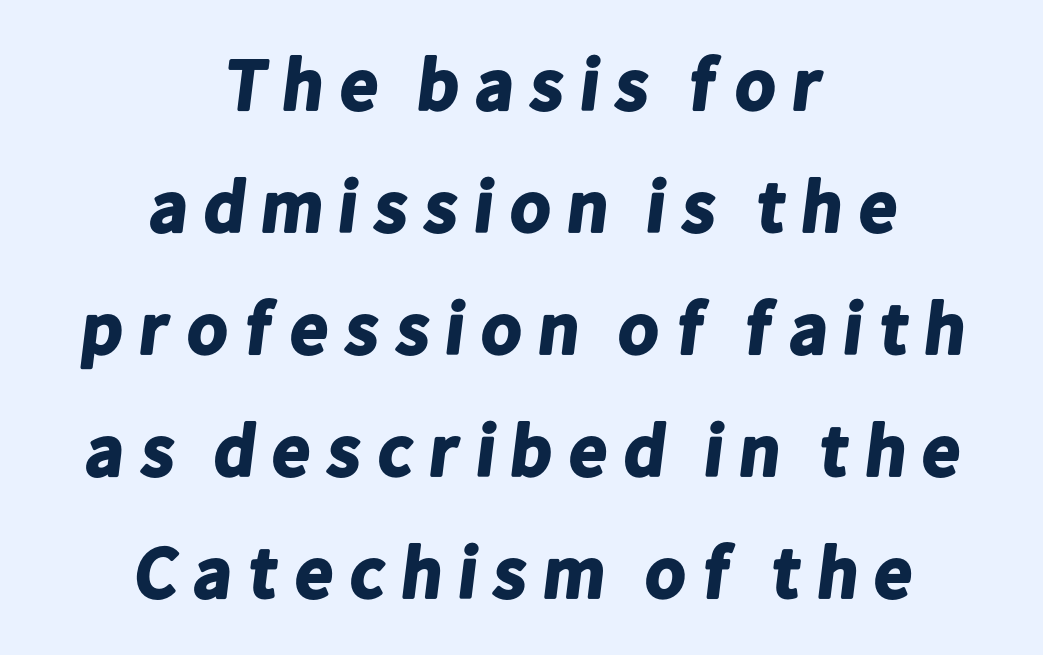
The image shows 74 px bold sans-serif type; set centered, normal line spacing (1.65x), not underlined; low stroke contrast and a medium x-height.
